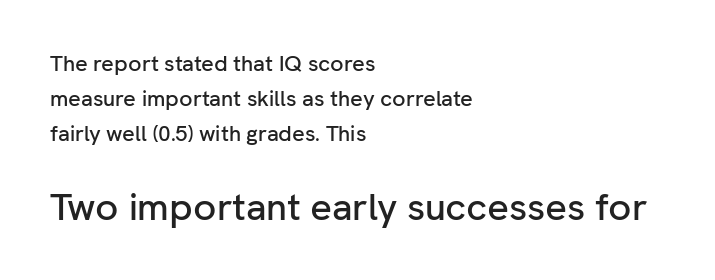
{"serif": "no", "italic": "no", "width": "normal", "stroke_contrast": "low", "x_height": "medium", "monospaced": "no", "underline": "no", "align": "left", "line_spacing": "normal", "line_spacing_ratio": 1.58, "letter_spacing": "normal", "letter_spacing_em": 0.0, "larger_block": "second", "size_ratio": 1.73, "glyph_px": 38}
